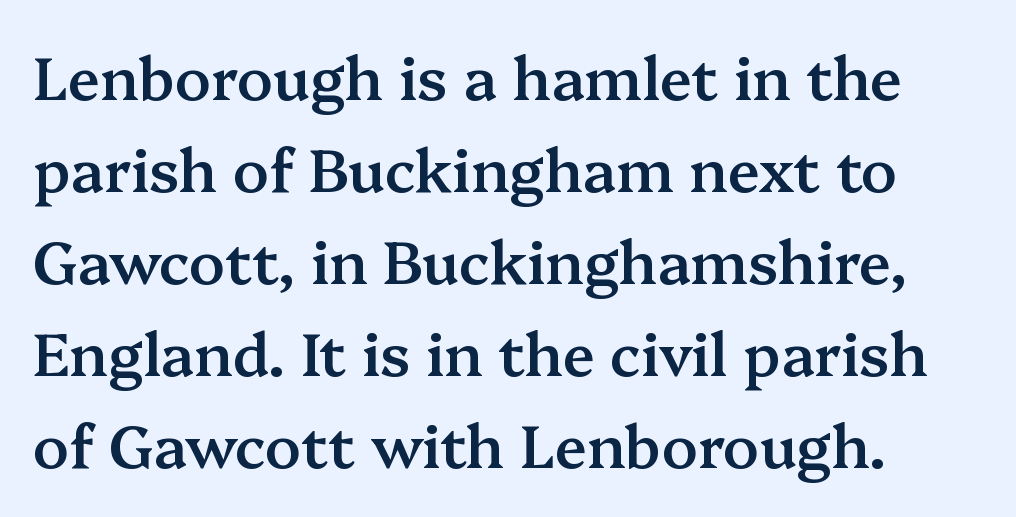
{"serif": "yes", "italic": "no", "bold": "semi", "weight": "semibold", "width": "normal", "stroke_contrast": "medium", "x_height": "medium", "monospaced": "no", "underline": "no", "align": "left", "line_spacing": "normal", "line_spacing_ratio": 1.56, "letter_spacing": "normal", "letter_spacing_em": 0.0, "glyph_px": 59}
